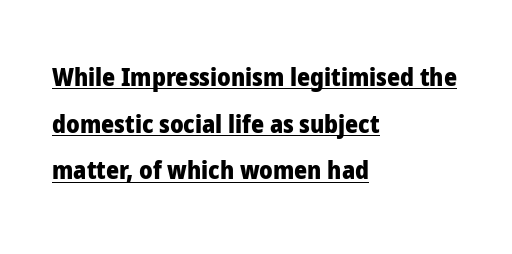
Q: Is the text bold? A: Yes.
Q: Is the text italic (slanted)? A: No, it is upright.
Q: Is the text underlined? A: Yes.
Q: How is the paragraph aligned? A: Left-aligned.
Q: Is the spacing between letters normal or unusually wide? A: Normal.
